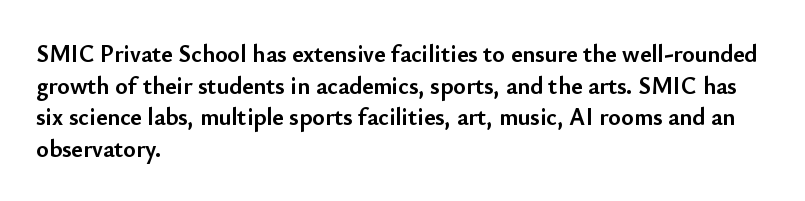
Honestly, the letter spacing is just normal — you wouldn't notice it. One glance says typical: line gaps are just what's usual. These lines stack with their left ends in a neat column. The type sits square on the baseline with zero lean. Descender tails drop into unmarked territory. How heavy is the stroke? Heavy — this is a bold.
